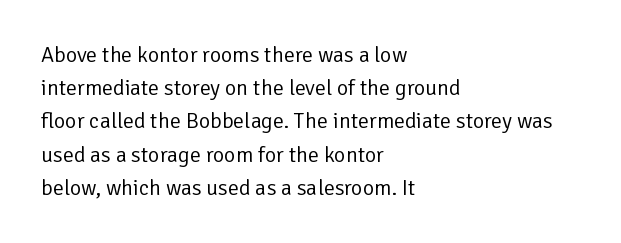
Q: Is the text bold? A: No.
Q: Is the text italic (slanted)? A: No, it is upright.
Q: Is the text underlined? A: No.
Q: How is the paragraph aligned? A: Left-aligned.
Q: Is the spacing between letters normal or unusually wide? A: Normal.
Q: Is the spacing between lines tight, normal or loose? A: Normal.
